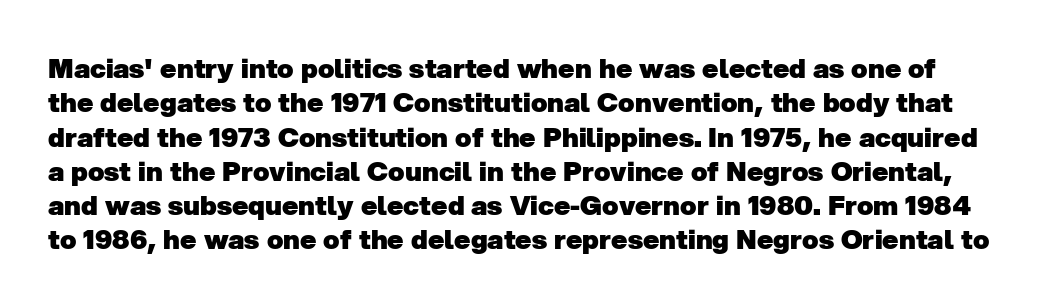
{"bold": "yes", "underline": "no", "line_spacing": "normal", "line_spacing_ratio": 1.27, "letter_spacing": "normal", "letter_spacing_em": 0.0, "glyph_px": 27}
